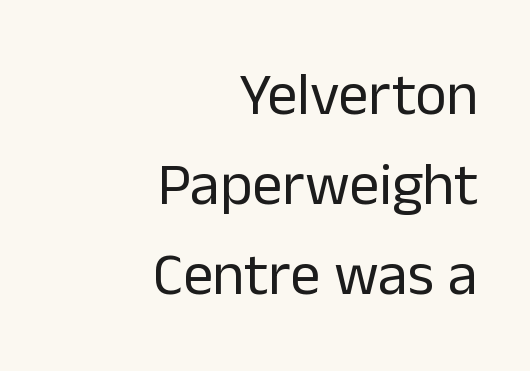
Note the varied advance widths — an 'i' is clearly narrower than an 'm'. Each new line begins a customary step beneath the previous one. The words here are not underlined. Honestly, the letter spacing is just normal — you wouldn't notice it. On a weight scale, this lands at 450 or below. The rendering anchors every line to the right-hand side.
